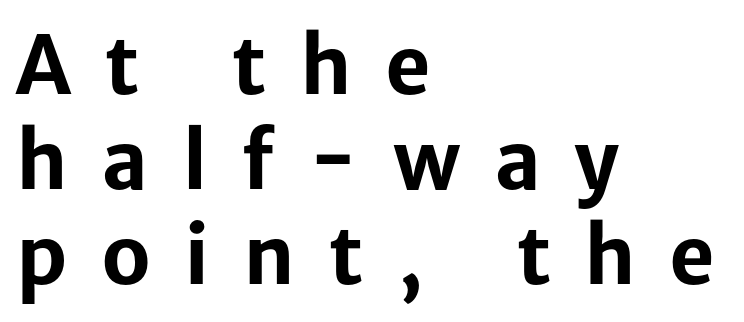
The image shows 79 px bold sans-serif type, upright; set left-aligned, line spacing 1.2x, unusually wide letter spacing (+0.42 em), not underlined; low stroke contrast and a medium x-height.
